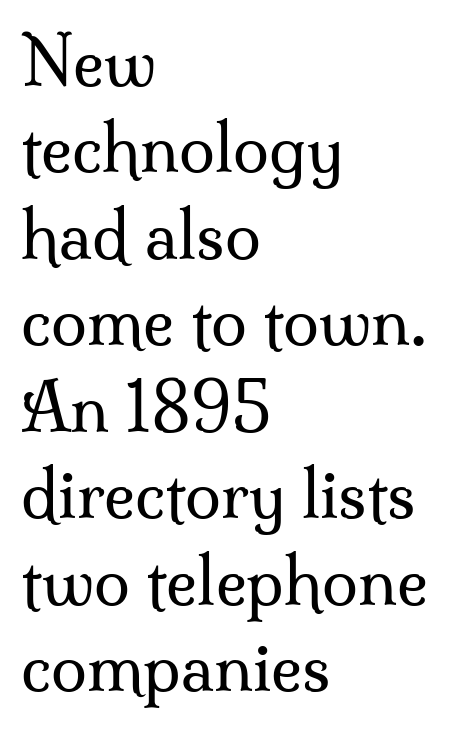
The image shows 65 px regular-weight serif type, upright; set left-aligned, normal line spacing (1.33x), normal letter spacing, not underlined; medium stroke contrast and a small x-height.
